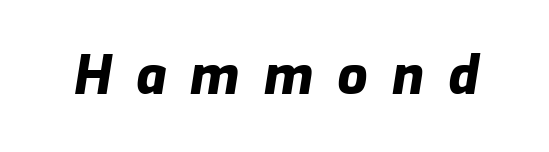
{"italic": "yes", "lean": "right", "slant_degrees": 9, "bold": "yes", "weight": "heavy", "width": "normal", "stroke_contrast": "low", "x_height": "medium", "monospaced": "no", "underline": "no", "letter_spacing": "wide", "letter_spacing_em": 0.46, "glyph_px": 53}
